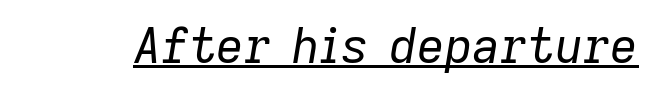
{"italic": "yes", "lean": "right", "slant_degrees": 9, "bold": "no", "weight": "regular", "width": "normal", "stroke_contrast": "low", "x_height": "medium", "monospaced": "no", "underline": "yes", "letter_spacing": "normal", "letter_spacing_em": 0.0, "glyph_px": 48}
